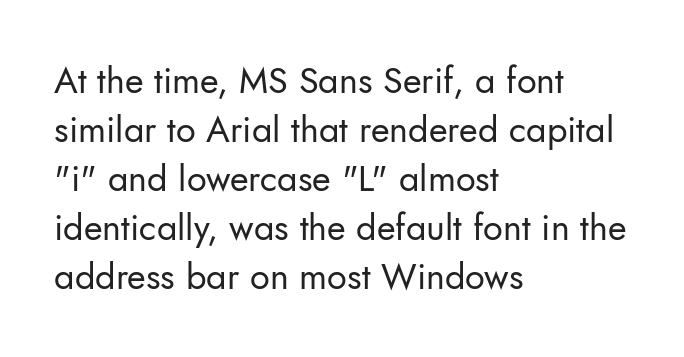
Q: Is the text bold? A: No.
Q: Is the text italic (slanted)? A: No, it is upright.
Q: Is the typeface a serif or a sans-serif typeface? A: Sans-serif.
Q: Is the text underlined? A: No.
Q: How is the paragraph aligned? A: Left-aligned.
Q: Is the spacing between letters normal or unusually wide? A: Normal.
Q: Is the spacing between lines tight, normal or loose? A: Normal.
Q: Width (condensed, normal, or wide)? A: Normal.
Q: Stroke contrast? A: Low.
Q: x-height? A: Small.
Q: Monospaced? A: No.
